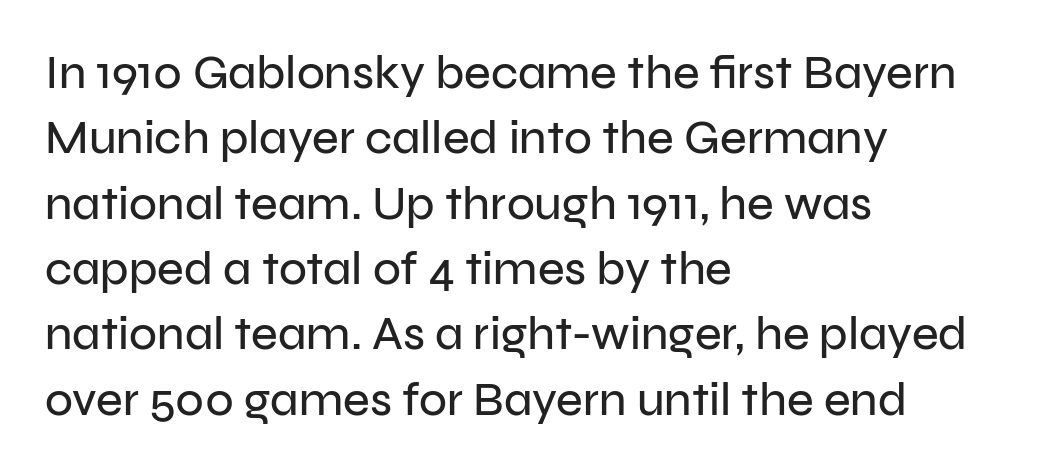
The image shows 46 px sans-serif type, upright; set left-aligned, normal line spacing (1.42x), normal letter spacing, not underlined; low stroke contrast and a medium x-height.
